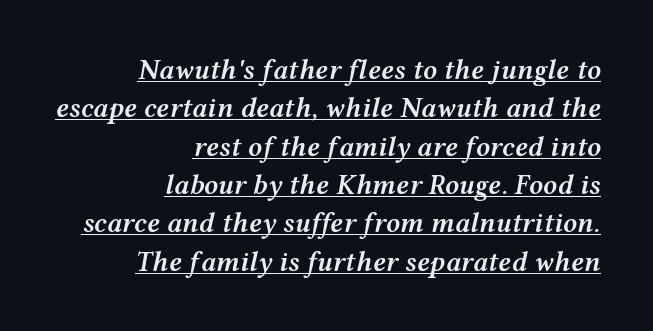
Leftover space on each line is placed entirely before the opening word. The strokes are fattened partway — semibold, not bold. Italic: yes, the glyphs are oblique. This rendering leaves character spacing at its baseline value.
